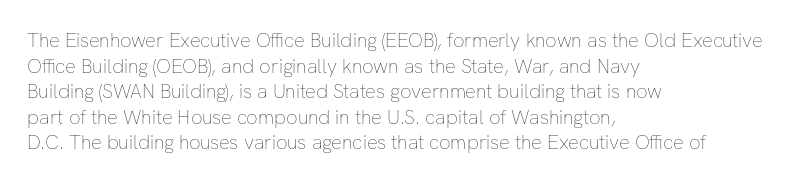
{"italic": "no", "bold": "no", "underline": "no", "align": "left", "line_spacing": "normal", "line_spacing_ratio": 1.28, "letter_spacing": "normal", "letter_spacing_em": 0.0, "glyph_px": 20}
